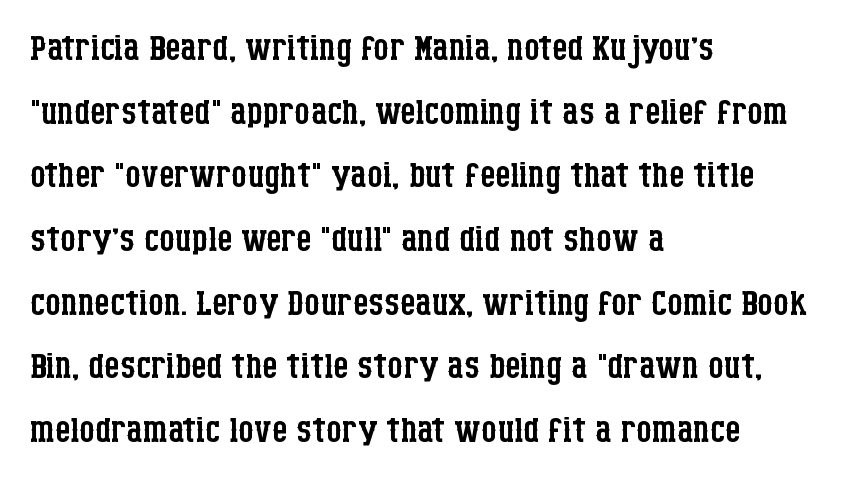
{"serif": "yes", "italic": "no", "bold": "no", "weight": "regular", "width": "condensed", "stroke_contrast": "low", "x_height": "large", "monospaced": "no", "underline": "no", "align": "left", "line_spacing": "normal", "line_spacing_ratio": 1.3, "letter_spacing": "normal", "letter_spacing_em": 0.0, "glyph_px": 49}
